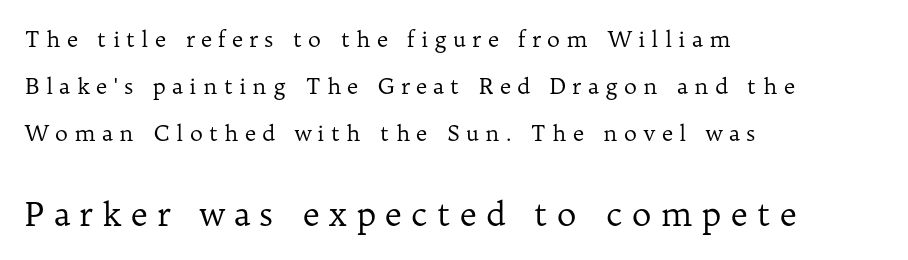
These lines are rendered in a variable-pitch font. These lines are set flush left with a ragged right edge. Someone cranked the tracking dial way up on this one. Small over large — that's the arrangement of the two blocks here. The designer dialed line spacing up above the default.
